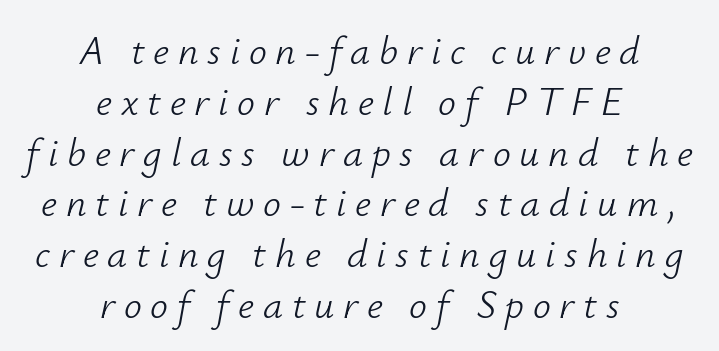
{"italic": "yes", "lean": "right", "slant_degrees": 12, "bold": "no", "weight": "light", "width": "normal", "stroke_contrast": "low", "x_height": "small", "monospaced": "no", "underline": "no", "align": "center", "line_spacing": "normal", "line_spacing_ratio": 1.27, "letter_spacing": "wide", "letter_spacing_em": 0.22, "glyph_px": 40}
